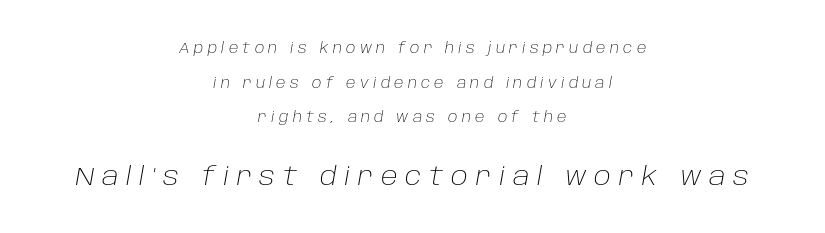
{"italic": "yes", "lean": "right", "slant_degrees": 10, "bold": "no", "underline": "no", "align": "center", "line_spacing": "loose", "line_spacing_ratio": 2.48, "letter_spacing": "wide", "letter_spacing_em": 0.31, "larger_block": "second", "size_ratio": 1.79, "glyph_px": 25}
